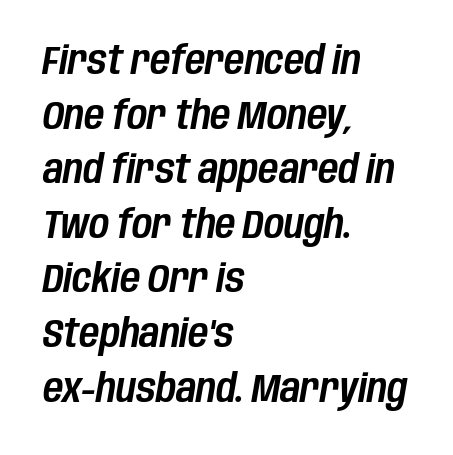
{"italic": "yes", "lean": "right", "slant_degrees": 10, "width": "condensed", "stroke_contrast": "low", "x_height": "large", "monospaced": "no", "underline": "no", "align": "left", "line_spacing": "normal", "line_spacing_ratio": 1.4, "letter_spacing": "normal", "letter_spacing_em": 0.0, "glyph_px": 39}
